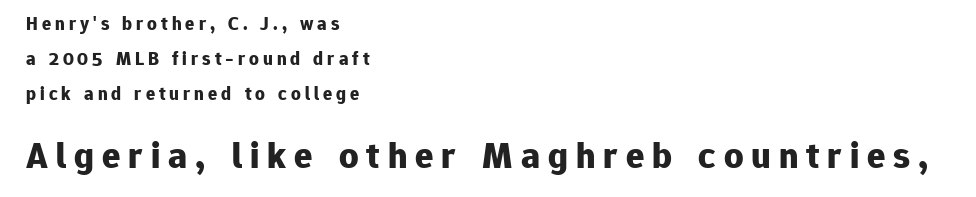
This is roman type, the default non-slanted kind. Compare the two chunks: the lower has the greater cap height. The letters are spread apart with noticeably loose tracking. These lines are rendered in a variable-pitch font. All the whitespace from short lines collects on the right. Type without underlining.
